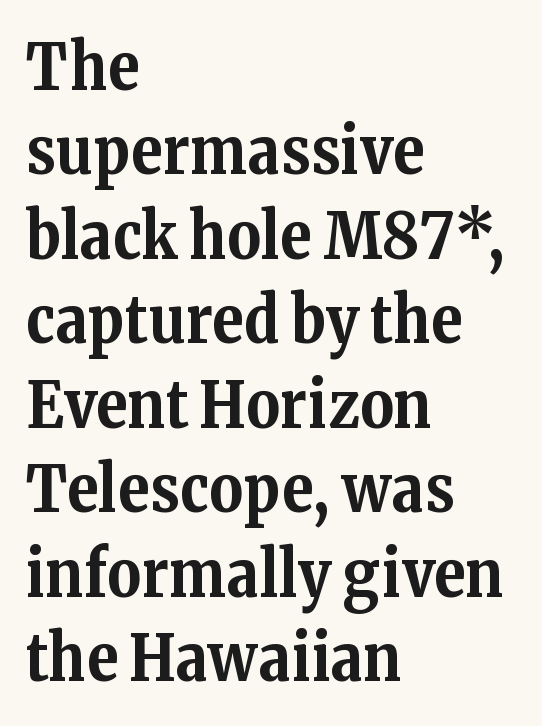
The image shows 65 px bold serif type, upright; set left-aligned, normal line spacing (1.3x), normal letter spacing, not underlined; medium stroke contrast and a medium x-height.
